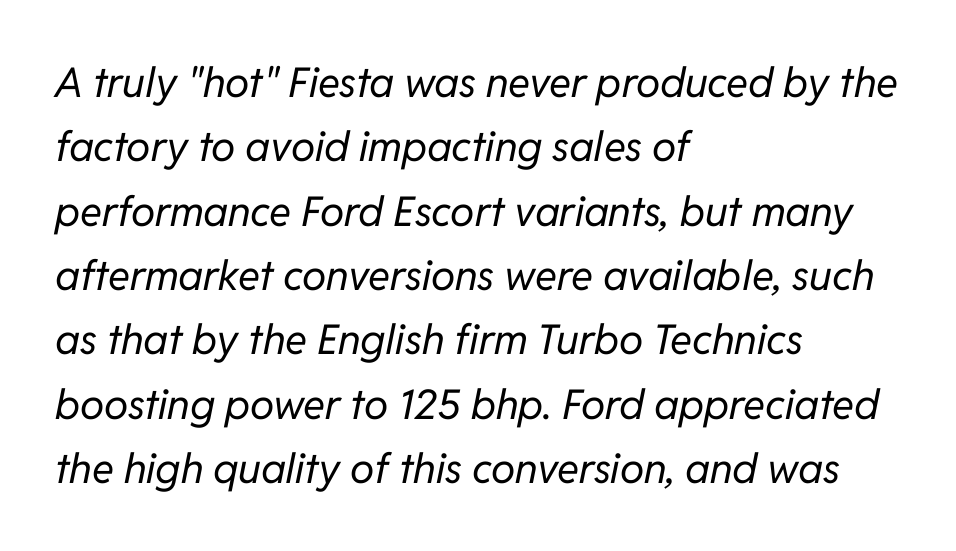
Is this a fixed-width face? No — the glyphs have proportional, varying widths. Weight: regular or lighter. An italicized treatment has been applied to the whole sample. In CSS terms this would be text-align: left. A typesetter would call this leading conventional body-copy spacing. Tracking here is standard; glyphs follow each other at the usual distance.
